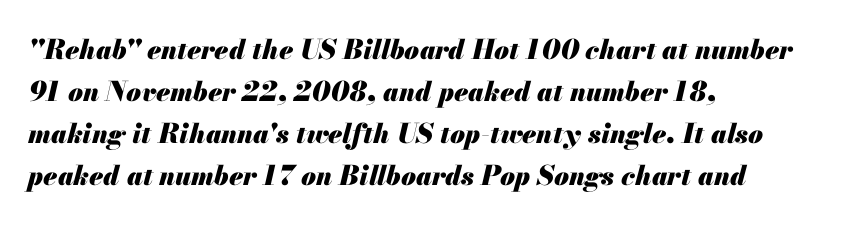
The rendering uses a moderate line-height, typical for paragraphs. There is no visible air inserted between adjacent glyphs. The lettering tilts uniformly, giving the passage an italic look. The rag falls on the right side of this text block. Decoration check: the copy has no underline.
